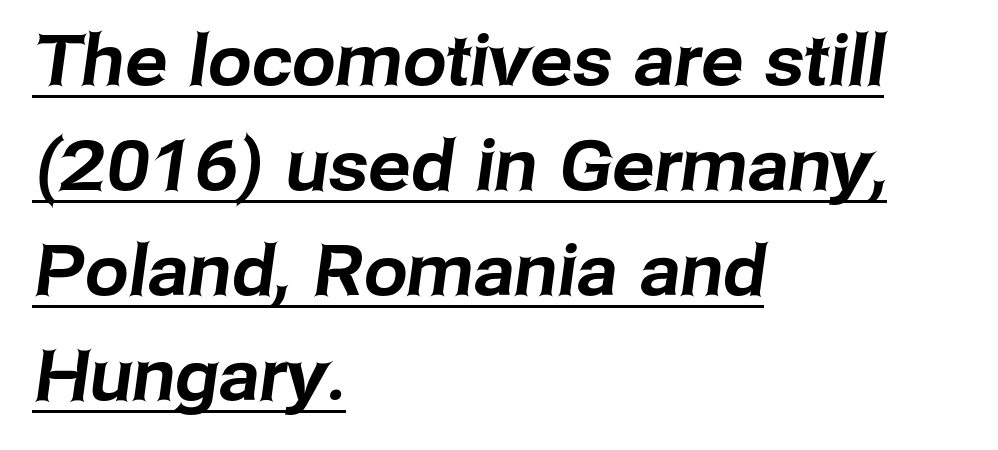
{"serif": "no", "width": "normal", "stroke_contrast": "low", "x_height": "medium", "monospaced": "no", "underline": "yes", "align": "left", "line_spacing": "normal", "line_spacing_ratio": 1.5, "letter_spacing": "normal", "letter_spacing_em": 0.0, "glyph_px": 70}
